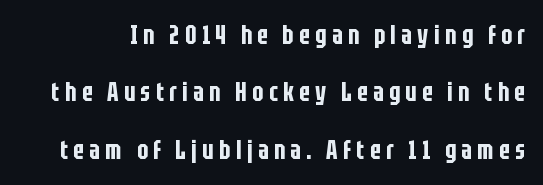
Q: Is the text italic (slanted)? A: No, it is upright.
Q: Is the text underlined? A: No.
Q: Is the spacing between letters normal or unusually wide? A: Unusually wide.
Q: Is the spacing between lines tight, normal or loose? A: Loose.
